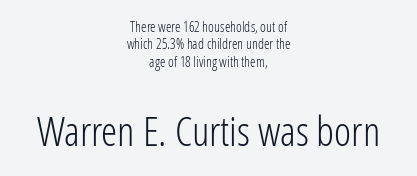
Q: Is the text bold? A: No.
Q: Is the text italic (slanted)? A: No, it is upright.
Q: Is the typeface a serif or a sans-serif typeface? A: Sans-serif.
Q: Is the text underlined? A: No.
Q: How is the paragraph aligned? A: Centered.
Q: Is the spacing between letters normal or unusually wide? A: Normal.
Q: Which block of text is set in a larger size, the first (top) or the second (bottom)? A: The second (bottom) one.
Q: Width (condensed, normal, or wide)? A: Condensed.
Q: Stroke contrast? A: Low.
Q: x-height? A: Medium.
Q: Monospaced? A: No.
